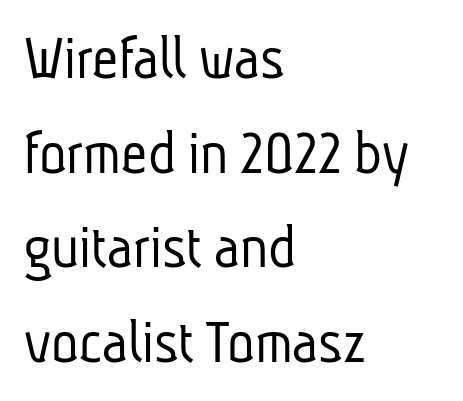
The image shows 64 px light, condensed sans-serif type; set left-aligned, normal line spacing (1.48x), normal letter spacing, not underlined; low stroke contrast and a medium x-height.
